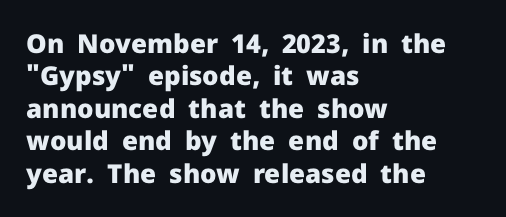
{"italic": "no", "bold": "yes", "underline": "no", "align": "left", "line_spacing": "normal", "line_spacing_ratio": 1.25, "letter_spacing": "normal", "letter_spacing_em": 0.0, "glyph_px": 26}
